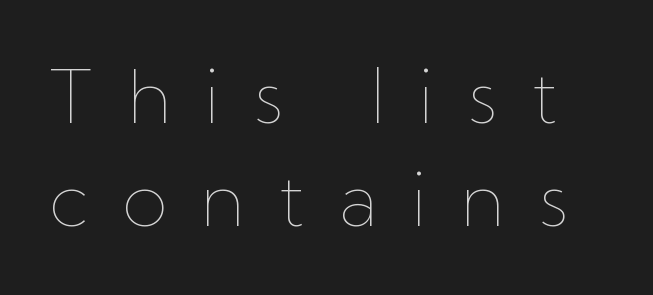
The specimen reads as upright at a glance. The passage shown is not underscored anywhere. The passage shown stacks its lines at a standard gap. Each word looks stretched out because of the extra space between its letters.
